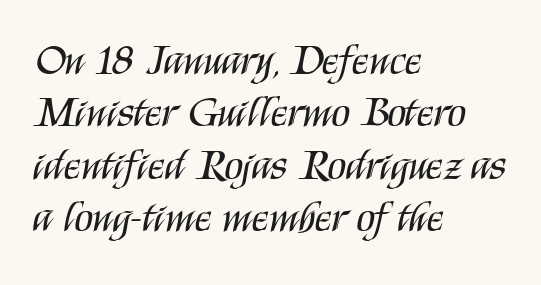
{"serif": "no", "bold": "no", "weight": "regular", "width": "condensed", "stroke_contrast": "medium", "x_height": "large", "monospaced": "no", "underline": "no", "align": "left", "line_spacing_ratio": 1.22, "letter_spacing": "normal", "letter_spacing_em": 0.0, "glyph_px": 43}
